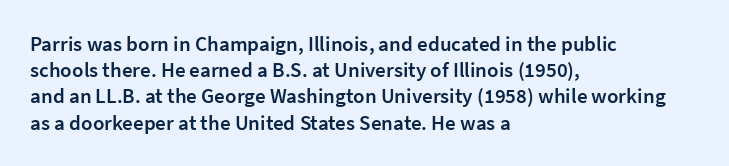
The image shows 21 px text type, upright; set left-aligned, normal line spacing (1.25x), normal letter spacing, not underlined.
